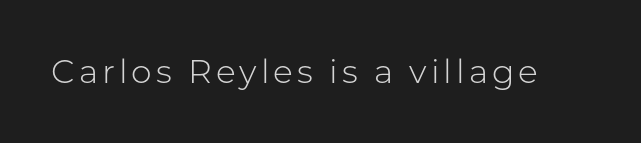
The image shows 33 px light sans-serif type, upright; set not underlined; low stroke contrast and a medium x-height.
